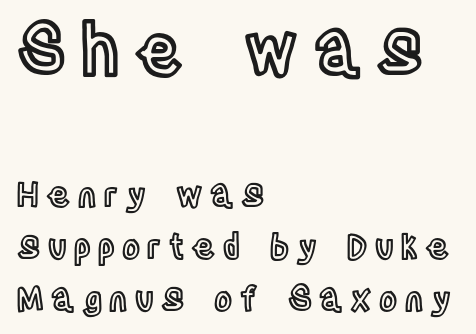
Q: Is the text italic (slanted)? A: No, it is upright.
Q: Is the text underlined? A: No.
Q: How is the paragraph aligned? A: Left-aligned.
Q: Is the spacing between letters normal or unusually wide? A: Unusually wide.
Q: Is the spacing between lines tight, normal or loose? A: Normal.
Q: Which block of text is set in a larger size, the first (top) or the second (bottom)? A: The first (top) one.
Q: Width (condensed, normal, or wide)? A: Condensed.
Q: x-height? A: Large.
Q: Monospaced? A: No.
